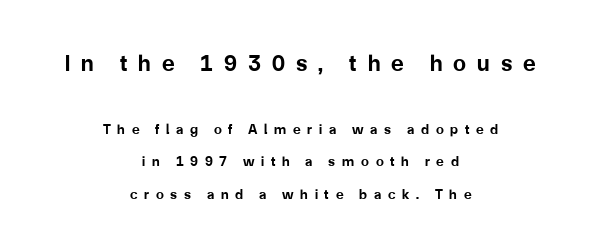
The image shows 23 px bold type, upright; set centered, loose line spacing (2.32x), unusually wide letter spacing (+0.48 em), not underlined; the first (top) block is 1.64x larger.
